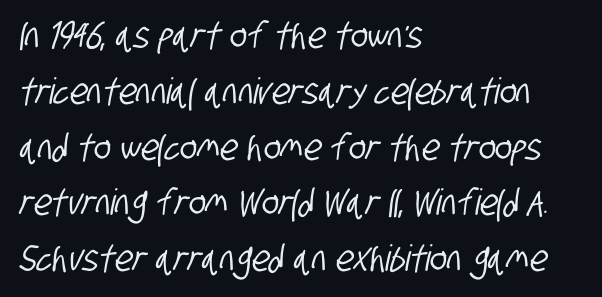
Q: Is the typeface a serif or a sans-serif typeface? A: Sans-serif.
Q: Is the text underlined? A: No.
Q: How is the paragraph aligned? A: Left-aligned.
Q: Is the spacing between letters normal or unusually wide? A: Normal.
Q: Is the spacing between lines tight, normal or loose? A: Normal.
Q: Width (condensed, normal, or wide)? A: Condensed.
Q: Stroke contrast? A: Low.
Q: x-height? A: Large.
Q: Monospaced? A: No.
